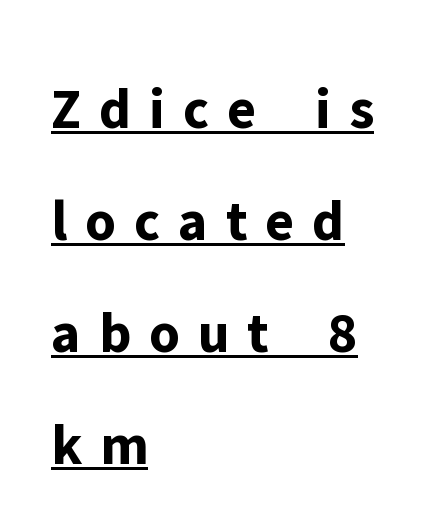
Ordinary non-slanted type is in use. What stands out about the letter spacing? Its width — letters are far apart. Reading down the block, your eye returns to a fixed left position each line. Is this a sans? Yes — the strokes have no serifs.
